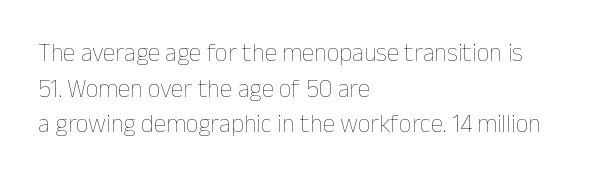
Q: Is the text bold? A: No.
Q: Is the text italic (slanted)? A: No, it is upright.
Q: Is the text underlined? A: No.
Q: How is the paragraph aligned? A: Left-aligned.
Q: Is the spacing between letters normal or unusually wide? A: Normal.
Q: Is the spacing between lines tight, normal or loose? A: Normal.
